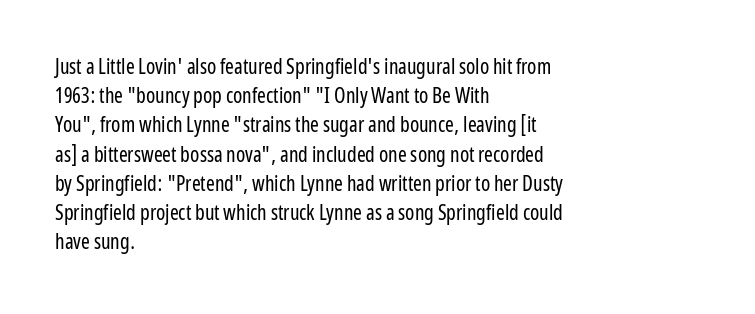
Tracking here is standard; glyphs follow each other at the usual distance. Heft: none added — not bold. These lines are set flush left with a ragged right edge. The letters stand straight up with perfectly vertical stems. Has an underline been added? It has not.
